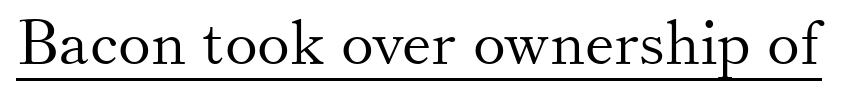
You could not count columns in this text — the font is proportionally spaced. This is the regular roman posture of the typeface. In terms of letterspacing, this is plain default setting. Weight class: somewhere from thin through regular. The typesetter has applied underlining to the passage shown.
